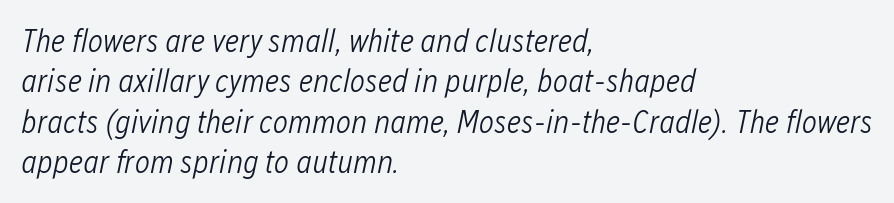
Q: Is the text bold? A: No.
Q: Is the text italic (slanted)? A: Yes, it leans right by about 12 degrees.
Q: Is the text underlined? A: No.
Q: How is the paragraph aligned? A: Left-aligned.
Q: Is the spacing between letters normal or unusually wide? A: Normal.
Q: Is the spacing between lines tight, normal or loose? A: Normal.
Q: Width (condensed, normal, or wide)? A: Condensed.
Q: Stroke contrast? A: Low.
Q: x-height? A: Medium.
Q: Monospaced? A: No.
